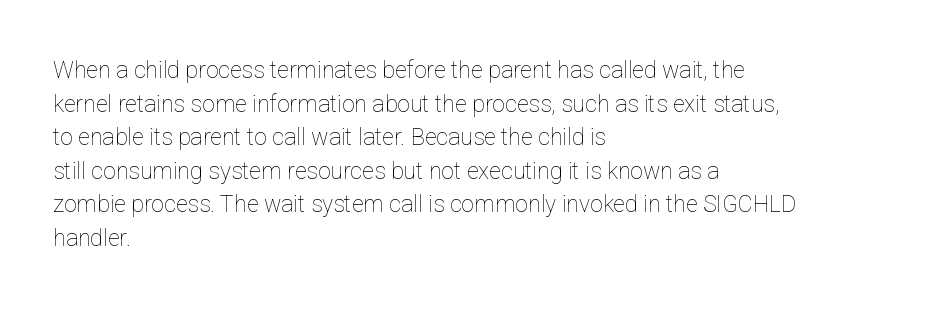
{"italic": "no", "bold": "no", "underline": "no", "align": "left", "line_spacing": "normal", "line_spacing_ratio": 1.46, "letter_spacing": "normal", "letter_spacing_em": 0.0, "glyph_px": 23}
